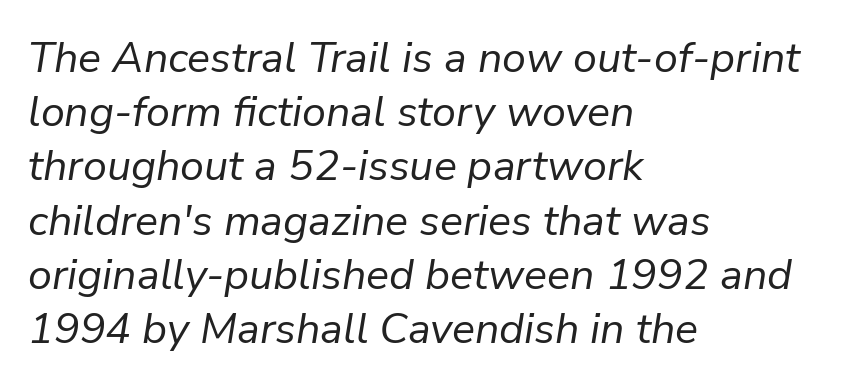
Q: Is the text bold? A: No.
Q: Is the text italic (slanted)? A: Yes, it leans right by about 9 degrees.
Q: Is the text underlined? A: No.
Q: How is the paragraph aligned? A: Left-aligned.
Q: Is the spacing between letters normal or unusually wide? A: Normal.
Q: Is the spacing between lines tight, normal or loose? A: Normal.
Q: Width (condensed, normal, or wide)? A: Normal.
Q: Stroke contrast? A: Low.
Q: x-height? A: Medium.
Q: Monospaced? A: No.
